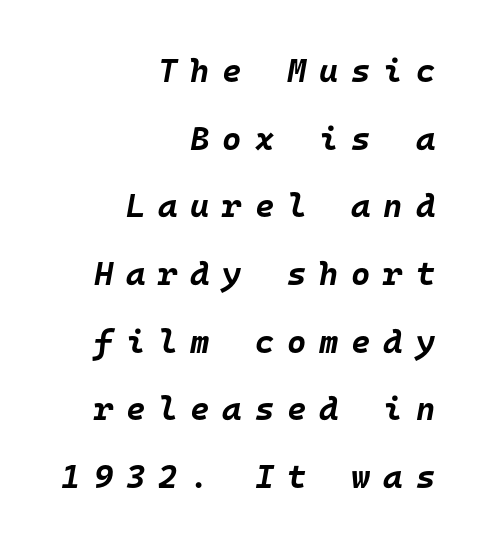
The image shows 33 px bold type, italic (leaning right), monospaced; set right-aligned, loose line spacing (2.05x), unusually wide letter spacing (+0.39 em), not underlined; low stroke contrast and a large x-height.
